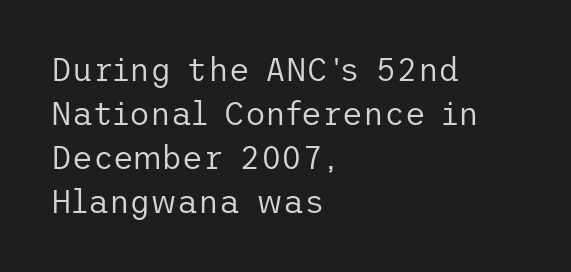
The image shows 32 px regular-weight sans-serif type, upright; set left-aligned, normal line spacing (1.38x), normal letter spacing, not underlined; low stroke contrast and a medium x-height.
